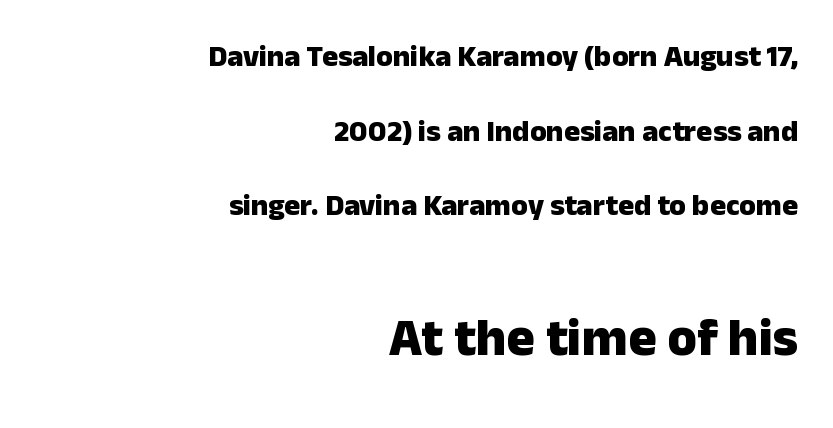
The image shows 53 px heavy sans-serif type, upright; set right-aligned, loose line spacing (2.49x), normal letter spacing, not underlined; the second (bottom) block is 1.77x larger; low stroke contrast and a medium x-height.
